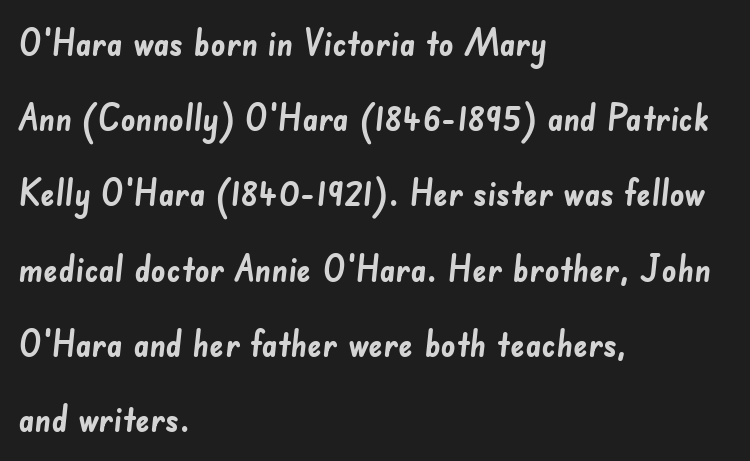
{"serif": "no", "bold": "yes", "weight": "semibold", "width": "normal", "stroke_contrast": "low", "x_height": "small", "monospaced": "no", "underline": "no", "align": "left", "line_spacing": "loose", "line_spacing_ratio": 2.09, "letter_spacing": "normal", "letter_spacing_em": 0.0, "glyph_px": 36}
